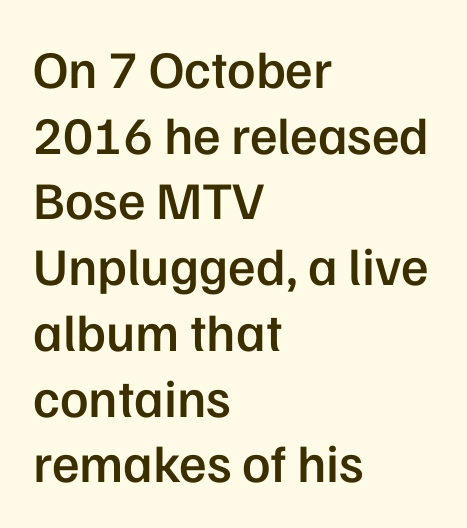
Q: Is the text bold? A: Semi-bold.
Q: Is the text italic (slanted)? A: No, it is upright.
Q: Is the typeface a serif or a sans-serif typeface? A: Sans-serif.
Q: Is the text underlined? A: No.
Q: How is the paragraph aligned? A: Left-aligned.
Q: Is the spacing between letters normal or unusually wide? A: Normal.
Q: Width (condensed, normal, or wide)? A: Normal.
Q: Stroke contrast? A: Low.
Q: x-height? A: Medium.
Q: Monospaced? A: No.
